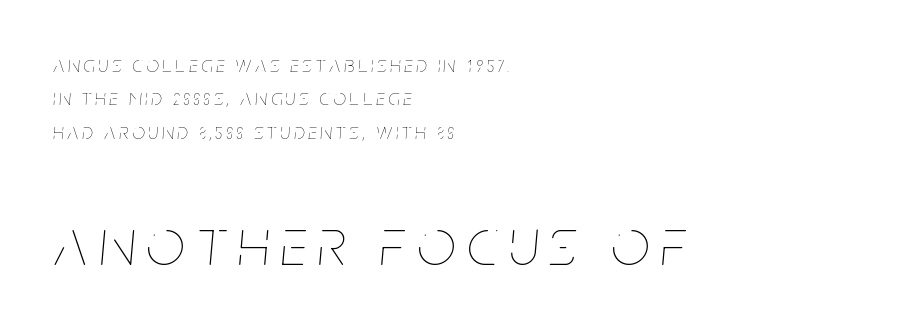
The image shows 67 px thin, condensed type, italic (leaning right); set left-aligned, normal line spacing (1.52x), not underlined; the second (bottom) block is 3.05x larger; low stroke contrast and a large x-height.
